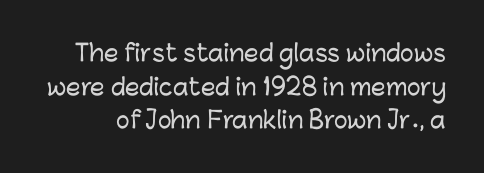
{"italic": "no", "underline": "no", "line_spacing": "normal", "line_spacing_ratio": 1.46, "letter_spacing": "normal", "letter_spacing_em": 0.0, "glyph_px": 23}
